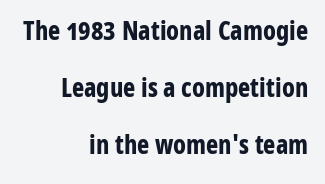
Q: Is the text bold? A: Yes.
Q: Is the text italic (slanted)? A: No, it is upright.
Q: Is the text underlined? A: No.
Q: How is the paragraph aligned? A: Right-aligned.
Q: Is the spacing between letters normal or unusually wide? A: Normal.
Q: Is the spacing between lines tight, normal or loose? A: Loose.
